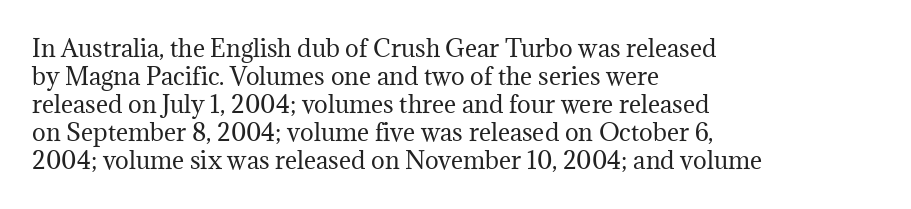
The image shows 23 px text type, upright; set left-aligned, line spacing 1.22x, normal letter spacing, not underlined.
